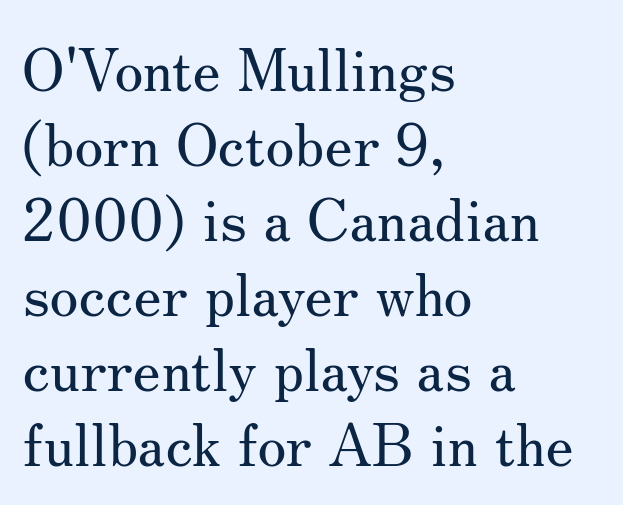
Q: Is the text bold? A: No.
Q: Is the text italic (slanted)? A: No, it is upright.
Q: Is the typeface a serif or a sans-serif typeface? A: Serif.
Q: Is the text underlined? A: No.
Q: How is the paragraph aligned? A: Left-aligned.
Q: Is the spacing between letters normal or unusually wide? A: Normal.
Q: Is the spacing between lines tight, normal or loose? A: Normal.
Q: Width (condensed, normal, or wide)? A: Normal.
Q: Stroke contrast? A: Medium.
Q: x-height? A: Small.
Q: Monospaced? A: No.
